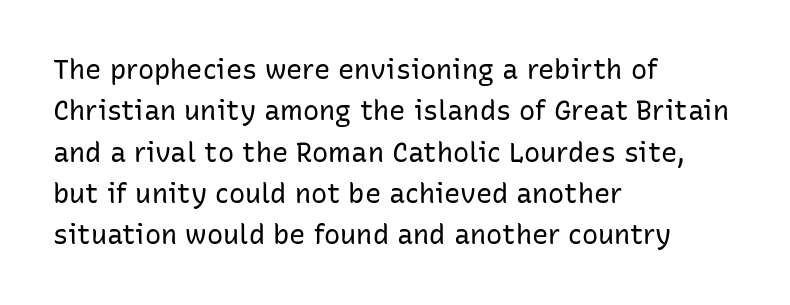
In terms of leading, this rendering sits right in the middle. The lettering stays uniformly vertical, giving the passage a roman look. Decoration check: the copy has no underline. The passage shown is not bold in any degree. How are the letters spaced? Ordinarily, with no added tracking.
